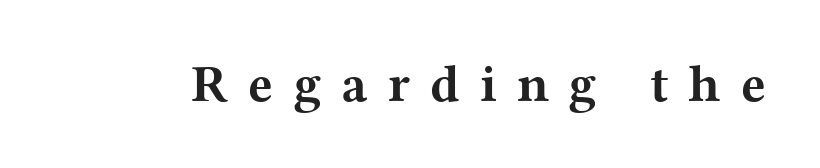
Q: Is the text bold? A: Yes.
Q: Is the text italic (slanted)? A: No, it is upright.
Q: Is the typeface a serif or a sans-serif typeface? A: Serif.
Q: Is the text underlined? A: No.
Q: Is the spacing between letters normal or unusually wide? A: Unusually wide.
Q: Width (condensed, normal, or wide)? A: Wide.
Q: Stroke contrast? A: Medium.
Q: x-height? A: Medium.
Q: Monospaced? A: No.
